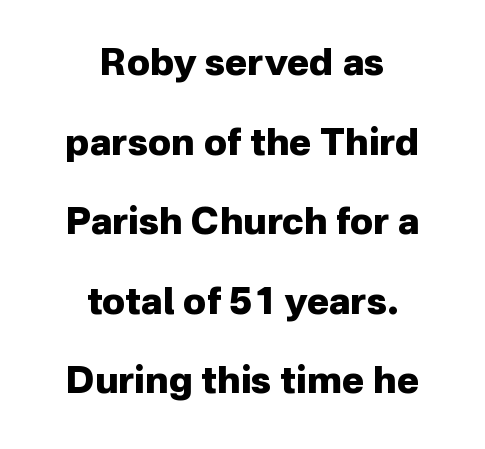
The image shows 37 px heavy sans-serif type, upright; set centered, loose line spacing (2.15x), normal letter spacing, not underlined; low stroke contrast and a medium x-height.
